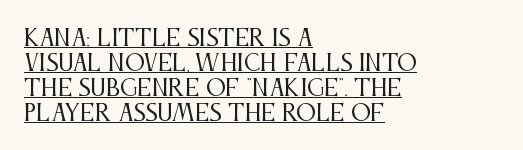
Q: Is the text bold? A: No.
Q: Is the text italic (slanted)? A: No, it is upright.
Q: Is the text underlined? A: Yes.
Q: How is the paragraph aligned? A: Left-aligned.
Q: Is the spacing between letters normal or unusually wide? A: Normal.
Q: Is the spacing between lines tight, normal or loose? A: Tight.
